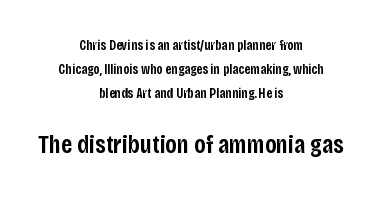
{"italic": "no", "bold": "semi", "underline": "no", "align": "center", "line_spacing": "normal", "line_spacing_ratio": 1.7, "letter_spacing": "normal", "letter_spacing_em": 0.0, "larger_block": "second", "size_ratio": 1.86, "glyph_px": 26}
